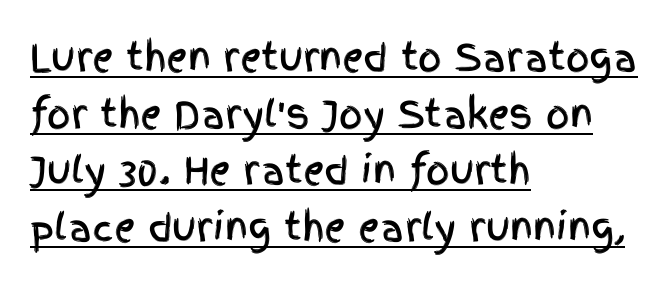
Q: Is the text italic (slanted)? A: No, it is upright.
Q: Is the typeface a serif or a sans-serif typeface? A: Sans-serif.
Q: Is the text underlined? A: Yes.
Q: How is the paragraph aligned? A: Left-aligned.
Q: Is the spacing between letters normal or unusually wide? A: Normal.
Q: Is the spacing between lines tight, normal or loose? A: Normal.
Q: Width (condensed, normal, or wide)? A: Condensed.
Q: x-height? A: Large.
Q: Monospaced? A: No.
